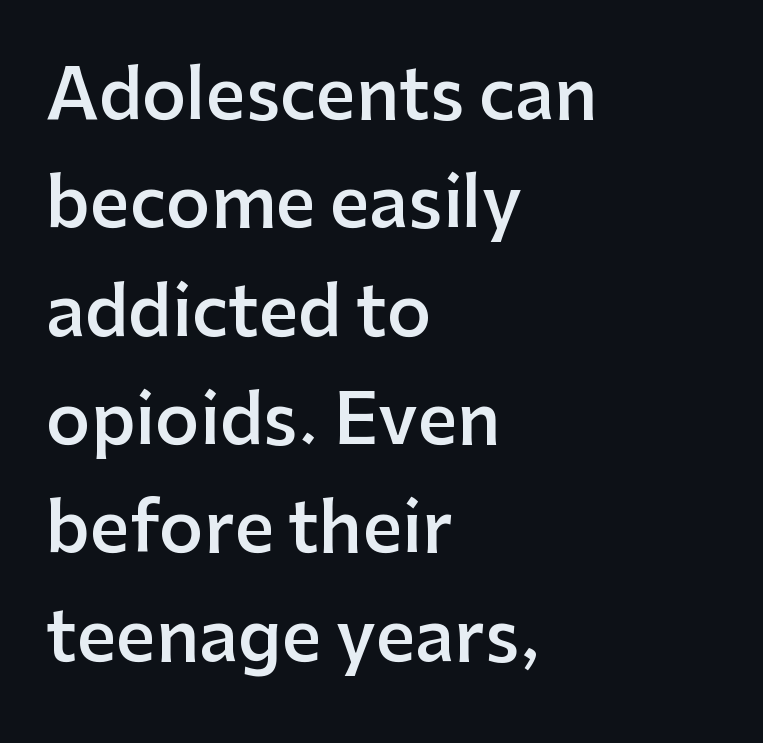
Q: Is the text bold? A: Semi-bold.
Q: Is the text italic (slanted)? A: No, it is upright.
Q: Is the typeface a serif or a sans-serif typeface? A: Sans-serif.
Q: Is the text underlined? A: No.
Q: How is the paragraph aligned? A: Left-aligned.
Q: Is the spacing between letters normal or unusually wide? A: Normal.
Q: Is the spacing between lines tight, normal or loose? A: Normal.
Q: Width (condensed, normal, or wide)? A: Normal.
Q: Stroke contrast? A: Low.
Q: x-height? A: Medium.
Q: Monospaced? A: No.
